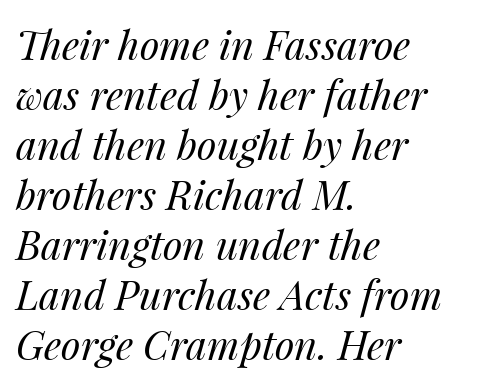
You can tell it's italic because the verticals aren't actually vertical. These lines stack with their left ends in a neat column. How would I describe the line gaps? Plain and ordinary. The letters advance in unequal steps, a hallmark of proportional type. Words appear dense and cohesive because spacing is normal.
